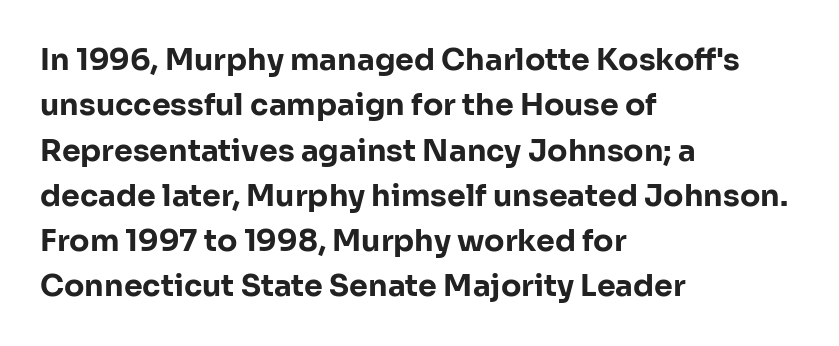
Here the glyphs are tracked normally, forming tight word shapes. Which margin do the lines hug? The left one — the right edge is uneven. Is the type bold? Yes — the strokes are clearly thick and heavy. Horizontal bands of white between lines are of average thickness.
